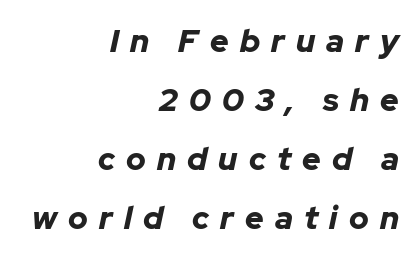
The image shows 32 px bold type, italic (leaning right); set right-aligned, line spacing 1.84x, unusually wide letter spacing (+0.35 em), not underlined; low stroke contrast and a medium x-height.
